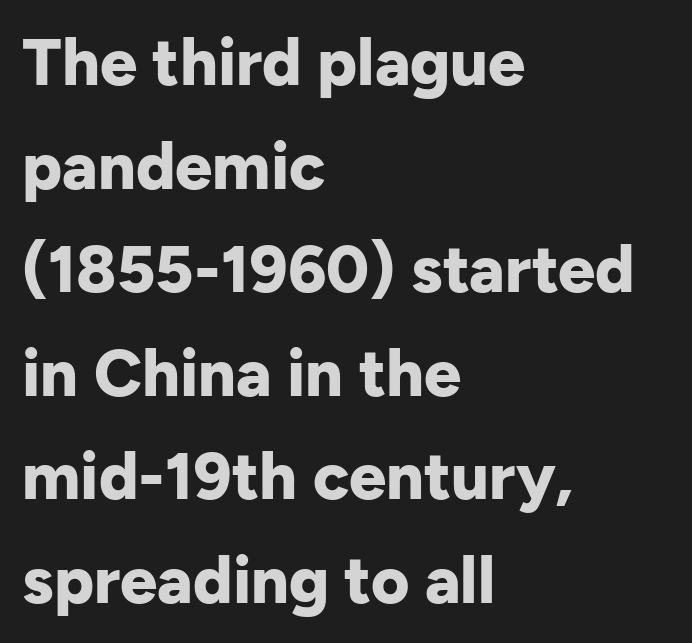
The image shows 66 px bold sans-serif type, upright; set left-aligned, normal line spacing (1.57x), normal letter spacing, not underlined; low stroke contrast and a medium x-height.
